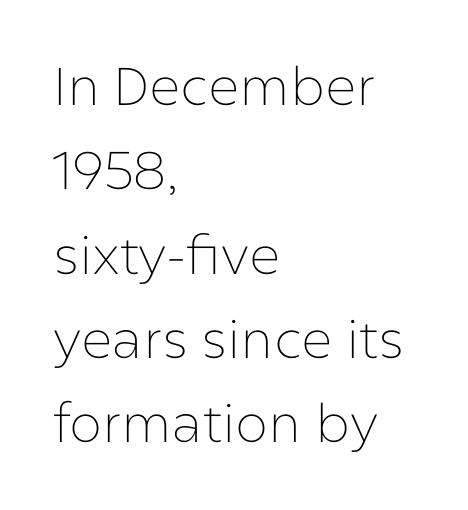
Q: Is the text bold? A: No.
Q: Is the text italic (slanted)? A: No, it is upright.
Q: Is the typeface a serif or a sans-serif typeface? A: Sans-serif.
Q: Is the text underlined? A: No.
Q: How is the paragraph aligned? A: Left-aligned.
Q: Is the spacing between letters normal or unusually wide? A: Normal.
Q: Is the spacing between lines tight, normal or loose? A: Normal.
Q: Width (condensed, normal, or wide)? A: Normal.
Q: Stroke contrast? A: Low.
Q: x-height? A: Medium.
Q: Monospaced? A: No.
